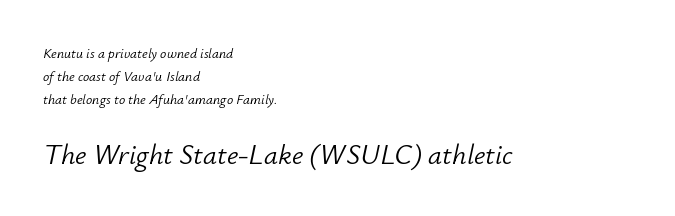
{"italic": "yes", "lean": "right", "slant_degrees": 12, "bold": "no", "weight": "light", "width": "normal", "stroke_contrast": "low", "x_height": "small", "monospaced": "no", "underline": "no", "align": "left", "line_spacing": "normal", "line_spacing_ratio": 1.63, "letter_spacing": "normal", "letter_spacing_em": 0.0, "larger_block": "second", "size_ratio": 2.0, "glyph_px": 28}
